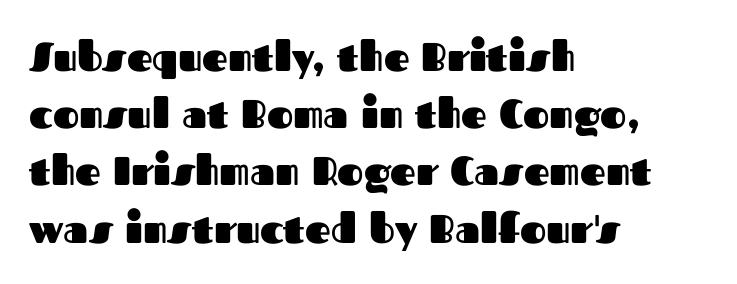
Q: Is the text bold? A: Yes.
Q: Is the text italic (slanted)? A: No, it is upright.
Q: Is the typeface a serif or a sans-serif typeface? A: Sans-serif.
Q: Is the text underlined? A: No.
Q: How is the paragraph aligned? A: Left-aligned.
Q: Is the spacing between letters normal or unusually wide? A: Normal.
Q: Is the spacing between lines tight, normal or loose? A: Normal.
Q: Width (condensed, normal, or wide)? A: Normal.
Q: Stroke contrast? A: Medium.
Q: x-height? A: Medium.
Q: Monospaced? A: No.
